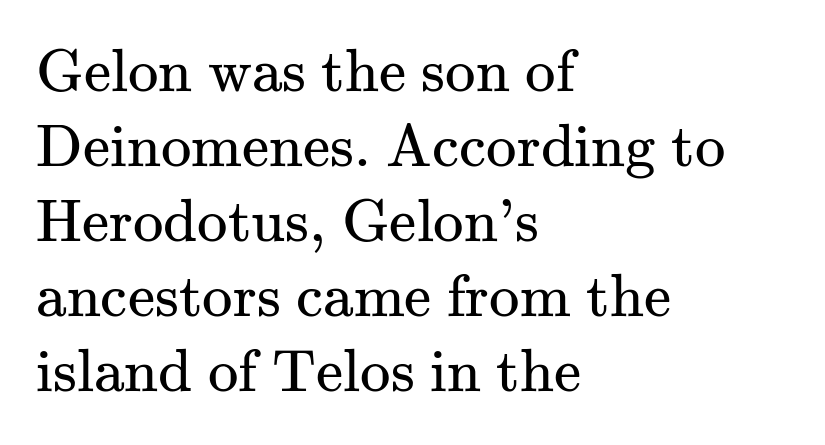
{"serif": "yes", "italic": "no", "bold": "no", "weight": "regular", "width": "normal", "stroke_contrast": "medium", "x_height": "small", "monospaced": "no", "underline": "no", "align": "left", "line_spacing_ratio": 1.23, "letter_spacing": "normal", "letter_spacing_em": 0.0, "glyph_px": 61}
